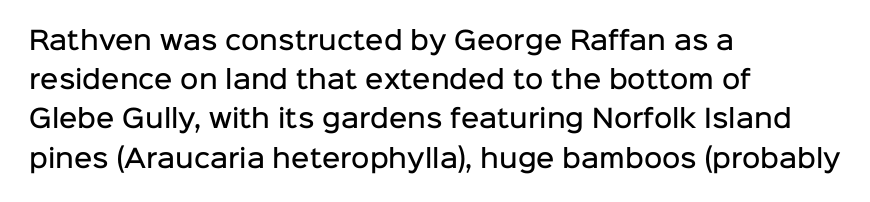
{"italic": "no", "bold": "semi", "underline": "no", "align": "left", "line_spacing": "normal", "line_spacing_ratio": 1.57, "letter_spacing": "normal", "letter_spacing_em": 0.0, "glyph_px": 25}
